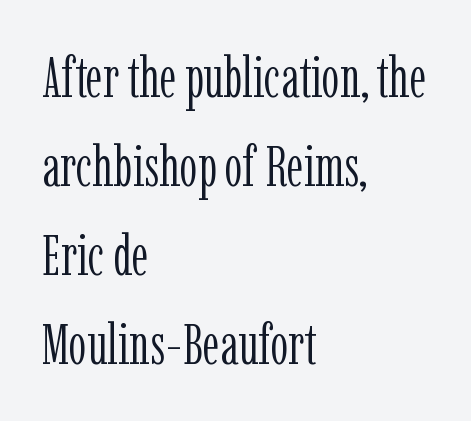
The paragraph has a hard left edge and a soft right edge. Summary of vertical rhythm: regular, with standard interline spacing. Nobody touched the tracking dial on this one. The glyphs in this specimen are seriffed. Spacing verdict: proportional, widths tailored to each character.
